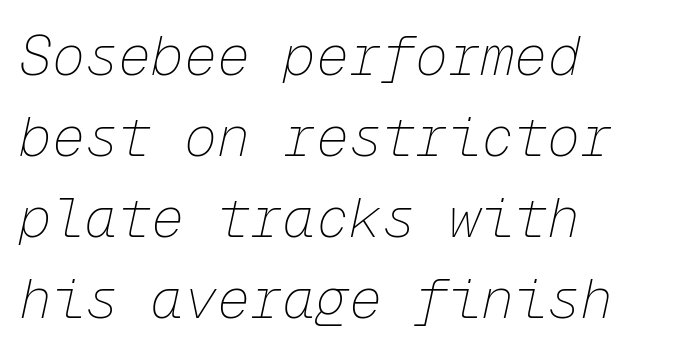
Q: Is the text bold? A: No.
Q: Is the text italic (slanted)? A: Yes, it leans right by about 12 degrees.
Q: Is the text underlined? A: No.
Q: How is the paragraph aligned? A: Left-aligned.
Q: Is the spacing between letters normal or unusually wide? A: Normal.
Q: Is the spacing between lines tight, normal or loose? A: Normal.
Q: Width (condensed, normal, or wide)? A: Normal.
Q: Stroke contrast? A: Low.
Q: x-height? A: Medium.
Q: Monospaced? A: Yes.
